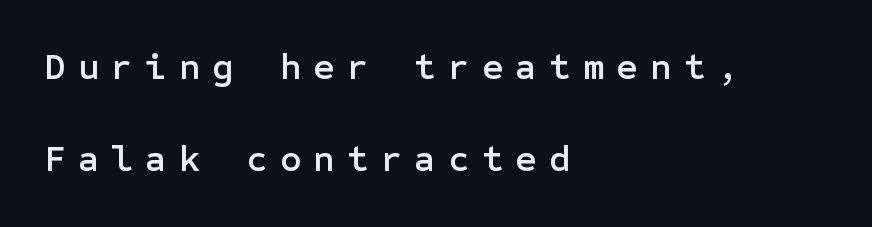
Q: Is the text italic (slanted)? A: No, it is upright.
Q: Is the typeface a serif or a sans-serif typeface? A: Sans-serif.
Q: Is the text underlined? A: No.
Q: How is the paragraph aligned? A: Left-aligned.
Q: Is the spacing between letters normal or unusually wide? A: Unusually wide.
Q: Is the spacing between lines tight, normal or loose? A: Loose.
Q: Width (condensed, normal, or wide)? A: Normal.
Q: Stroke contrast? A: Low.
Q: x-height? A: Medium.
